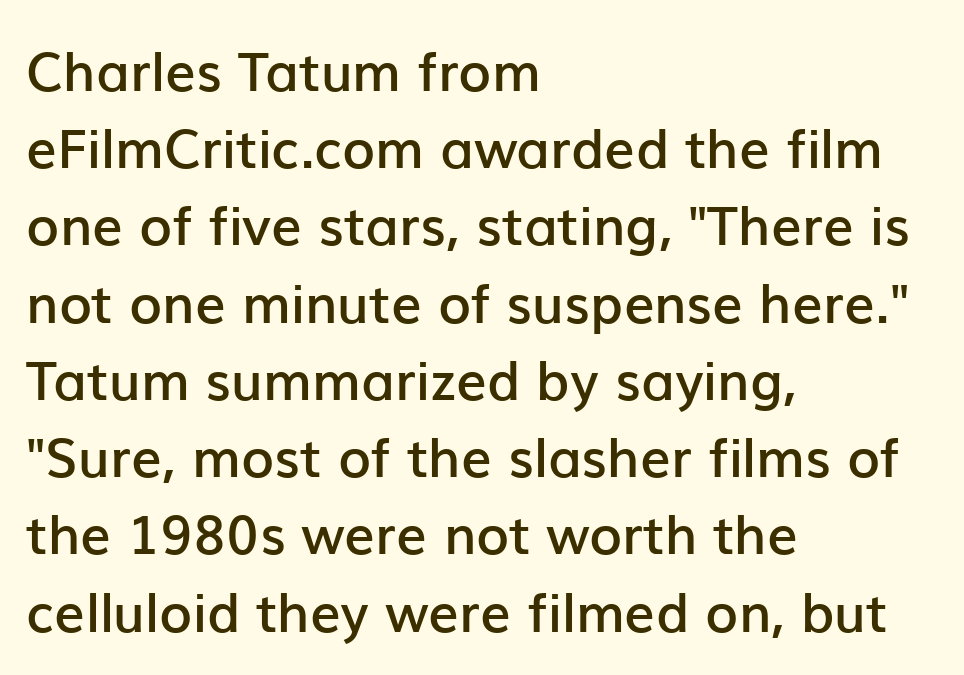
The image shows 54 px semibold sans-serif type, upright; set left-aligned, normal line spacing (1.43x), normal letter spacing, not underlined; low stroke contrast and a medium x-height.
